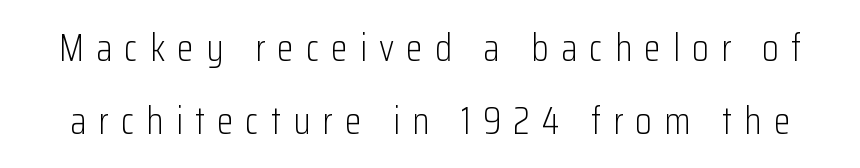
Here the designer chose a conventional face with non-uniform glyph widths. Unlike italic type, these characters show no tilt at all. Interline gaps are noticeably wide in this sample. Descender tails drop into unmarked territory. What stands out about the letter spacing? Its width — letters are far apart. Weight: regular or lighter.
